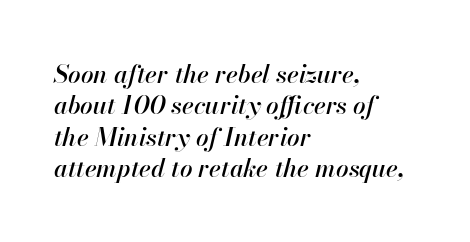
Q: Is the text italic (slanted)? A: Yes, it leans right by about 13 degrees.
Q: Is the text underlined? A: No.
Q: How is the paragraph aligned? A: Left-aligned.
Q: Is the spacing between letters normal or unusually wide? A: Normal.
Q: Is the spacing between lines tight, normal or loose? A: Normal.
